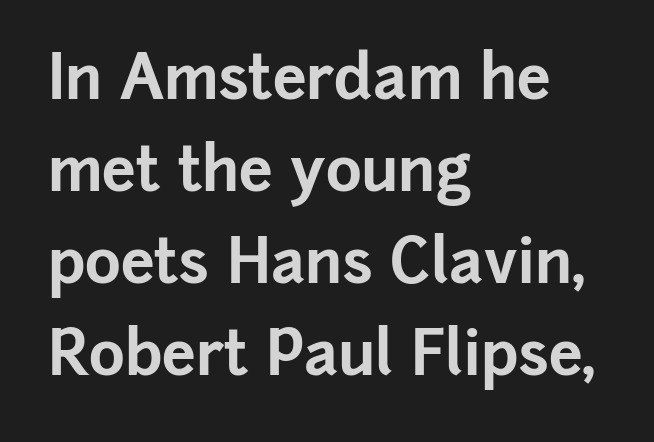
Each letter keeps its own natural width here, so spacing adapts to shape. Baseline-to-baseline distance is the conventional proportion of letter height. Which margin do the lines hug? The left one — the right edge is uneven. Notice how thick the strokes are: this is what a full bold looks like. The passage shown is not underscored anywhere. Caption: standard tracking, unaltered.
